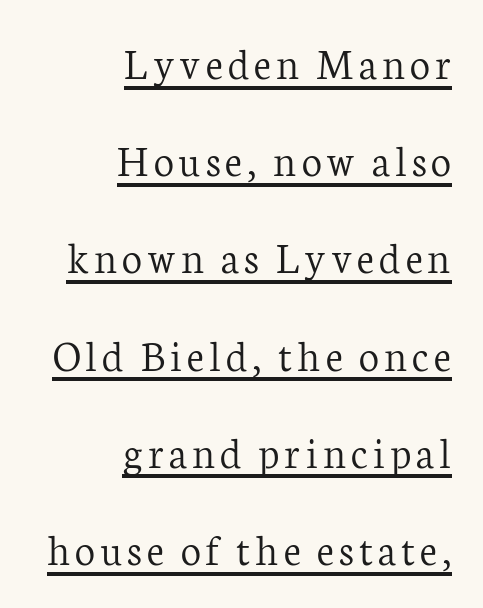
The image shows 45 px light serif type, upright; set right-aligned, loose line spacing (2.16x), underlined; low stroke contrast and a medium x-height.
